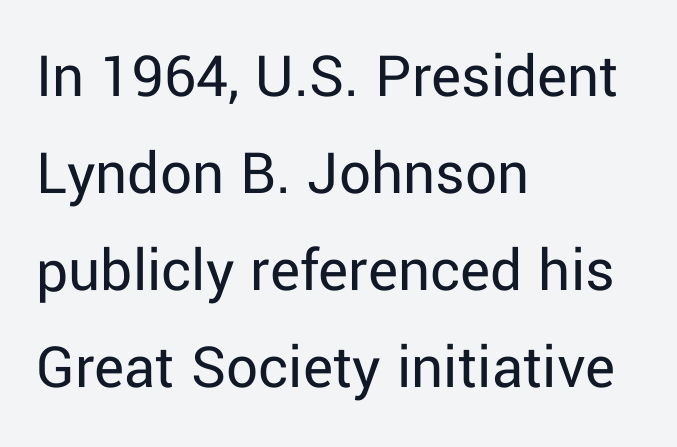
Q: Is the text bold? A: No.
Q: Is the text italic (slanted)? A: No, it is upright.
Q: Is the typeface a serif or a sans-serif typeface? A: Sans-serif.
Q: Is the text underlined? A: No.
Q: How is the paragraph aligned? A: Left-aligned.
Q: Is the spacing between letters normal or unusually wide? A: Normal.
Q: Is the spacing between lines tight, normal or loose? A: Normal.
Q: Width (condensed, normal, or wide)? A: Normal.
Q: Stroke contrast? A: Low.
Q: x-height? A: Medium.
Q: Monospaced? A: No.
